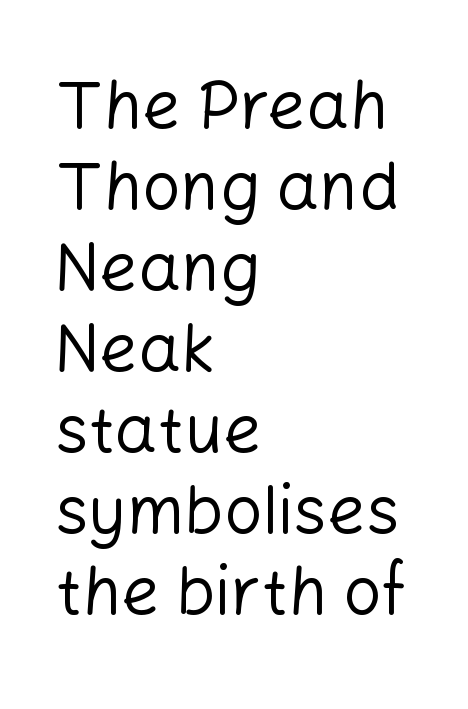
{"serif": "no", "italic": "no", "bold": "no", "weight": "regular", "width": "normal", "stroke_contrast": "low", "x_height": "medium", "monospaced": "no", "underline": "no", "align": "left", "line_spacing_ratio": 1.21, "letter_spacing": "normal", "letter_spacing_em": 0.0, "glyph_px": 67}
